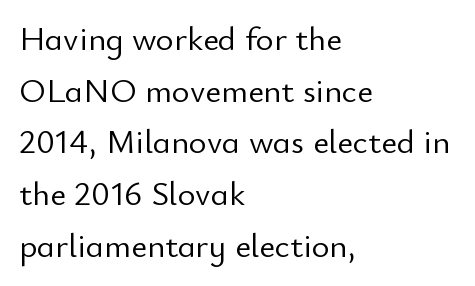
The image shows 34 px light sans-serif type, upright; set left-aligned, normal line spacing (1.52x), normal letter spacing, not underlined; low stroke contrast and a small x-height.
